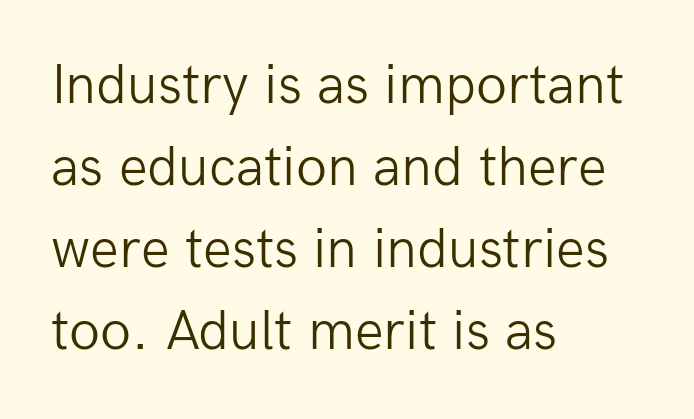
{"serif": "no", "italic": "no", "bold": "no", "weight": "light", "width": "normal", "stroke_contrast": "low", "x_height": "medium", "monospaced": "no", "underline": "no", "align": "left", "line_spacing": "normal", "line_spacing_ratio": 1.44, "letter_spacing": "normal", "letter_spacing_em": 0.0, "glyph_px": 57}
